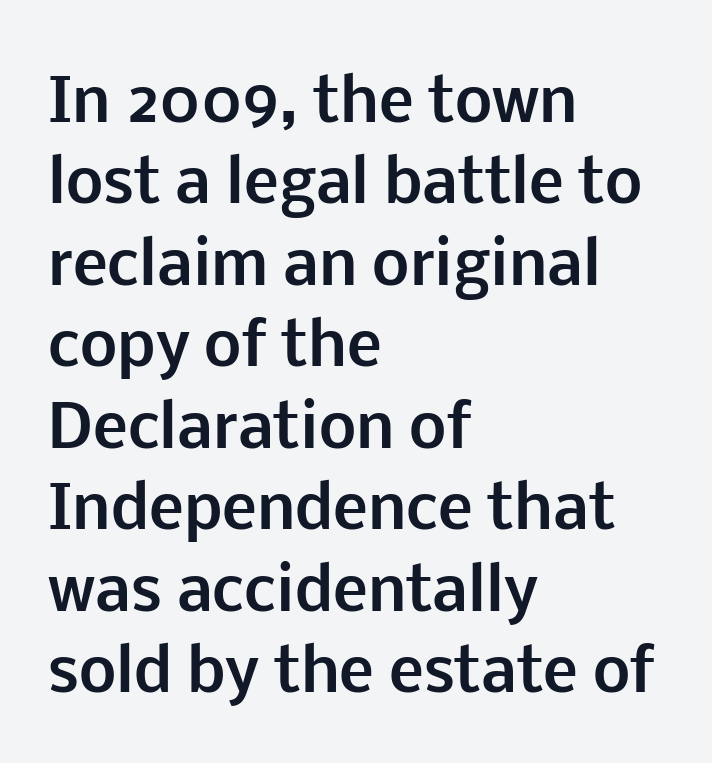
Q: Is the text bold? A: Yes.
Q: Is the text italic (slanted)? A: No, it is upright.
Q: Is the typeface a serif or a sans-serif typeface? A: Sans-serif.
Q: Is the text underlined? A: No.
Q: How is the paragraph aligned? A: Left-aligned.
Q: Is the spacing between letters normal or unusually wide? A: Normal.
Q: Is the spacing between lines tight, normal or loose? A: Normal.
Q: Width (condensed, normal, or wide)? A: Normal.
Q: Stroke contrast? A: Low.
Q: x-height? A: Medium.
Q: Monospaced? A: No.
